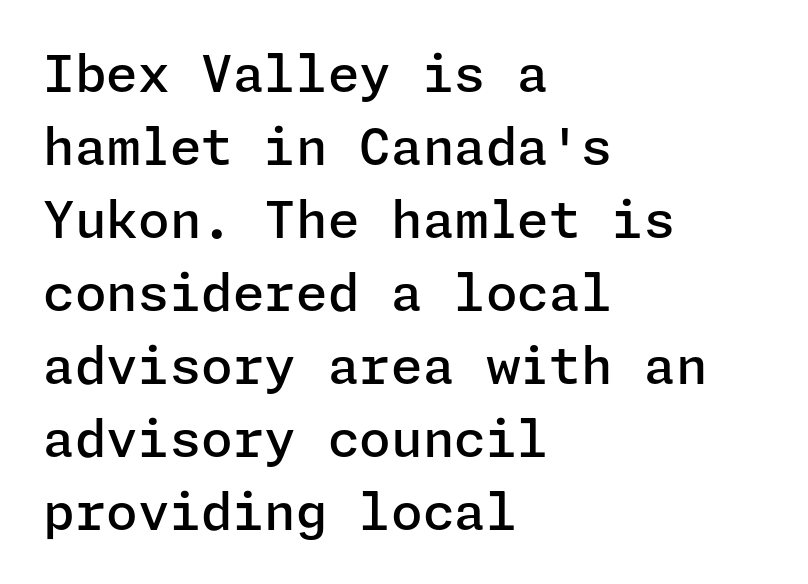
The image shows 51 px semibold sans-serif type, upright; set left-aligned, normal line spacing (1.43x), normal letter spacing, not underlined; low stroke contrast and a medium x-height.
